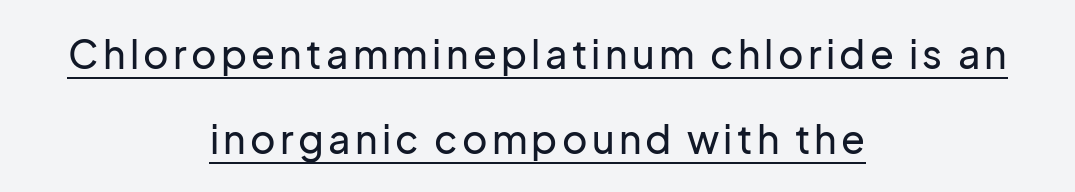
Q: Is the text italic (slanted)? A: No, it is upright.
Q: Is the typeface a serif or a sans-serif typeface? A: Sans-serif.
Q: Is the text underlined? A: Yes.
Q: How is the paragraph aligned? A: Centered.
Q: Is the spacing between lines tight, normal or loose? A: Loose.
Q: Width (condensed, normal, or wide)? A: Normal.
Q: Stroke contrast? A: Low.
Q: x-height? A: Medium.
Q: Monospaced? A: No.
